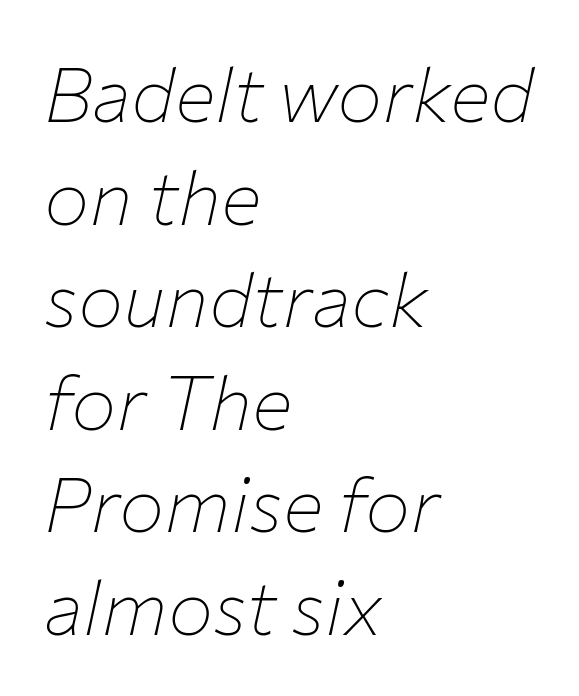
{"italic": "yes", "lean": "right", "slant_degrees": 12, "bold": "no", "weight": "thin", "width": "normal", "stroke_contrast": "low", "x_height": "medium", "monospaced": "no", "underline": "no", "align": "left", "line_spacing": "normal", "line_spacing_ratio": 1.35, "letter_spacing": "normal", "letter_spacing_em": 0.0, "glyph_px": 76}
